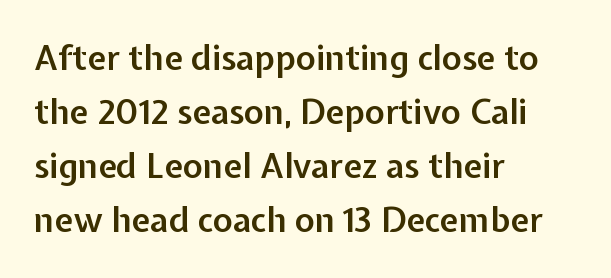
Leading: standard. Spacing between characters is what you'd get straight out of the box. This rendering uses left alignment, leaving the right contour irregular. No feet cap the strokes, marking this as sans-serif type. Think of a printed novel: that variable character pitch is what you see here.
